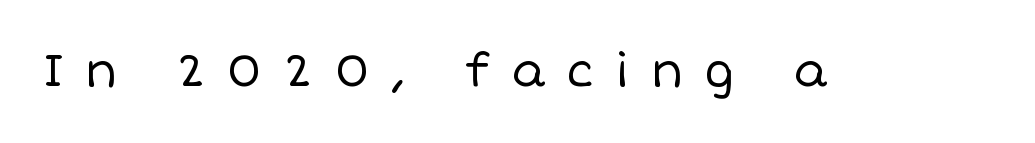
{"italic": "no", "bold": "no", "weight": "regular", "width": "normal", "stroke_contrast": "low", "x_height": "large", "monospaced": "no", "underline": "no", "letter_spacing": "wide", "letter_spacing_em": 0.46, "glyph_px": 46}
